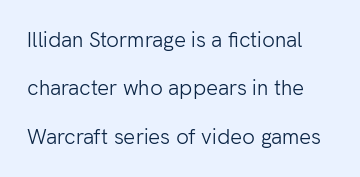
The image shows 21 px text type, upright; set left-aligned, loose line spacing (2.3x), normal letter spacing, not underlined.
